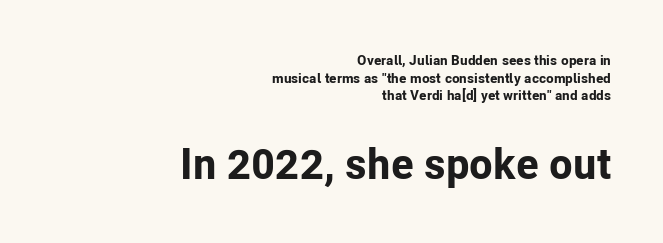
The image shows 43 px bold sans-serif type, upright; set right-aligned, normal line spacing (1.26x), normal letter spacing, not underlined; the second (bottom) block is 3.07x larger; low stroke contrast and a medium x-height.
